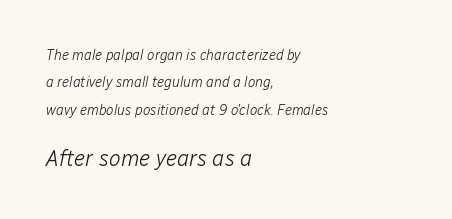
{"italic": "yes", "lean": "right", "slant_degrees": 12, "bold": "no", "underline": "no", "align": "left", "line_spacing": "loose", "line_spacing_ratio": 1.95, "letter_spacing": "normal", "letter_spacing_em": 0.0, "larger_block": "second", "size_ratio": 1.57, "glyph_px": 22}
